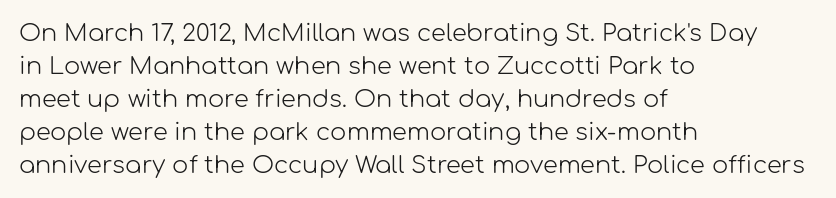
The image shows 24 px text type, upright; set left-aligned, normal line spacing (1.37x), normal letter spacing, not underlined.
